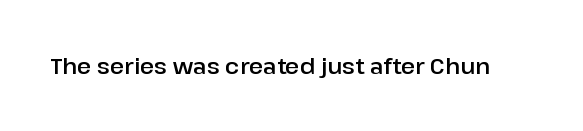
Q: Is the text italic (slanted)? A: No, it is upright.
Q: Is the text underlined? A: No.
Q: Is the spacing between letters normal or unusually wide? A: Normal.
